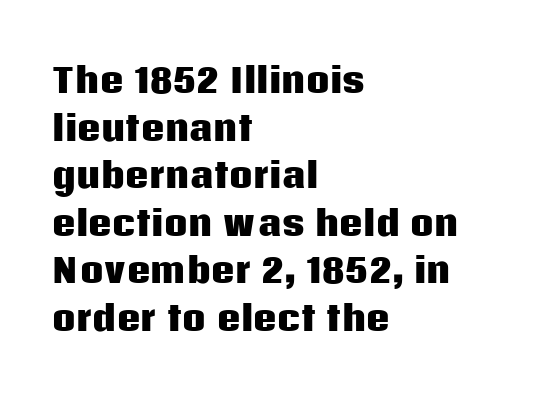
The passage shown is typed in a proportional face where columns would drift. The glyphs have the mass of a bold cut. You can tell from the bare stems that sans-serif type was used. The space between consecutive lines is moderate. The ragged edge is on the right, which tells us the setting is flush left. Posture: upright roman.
